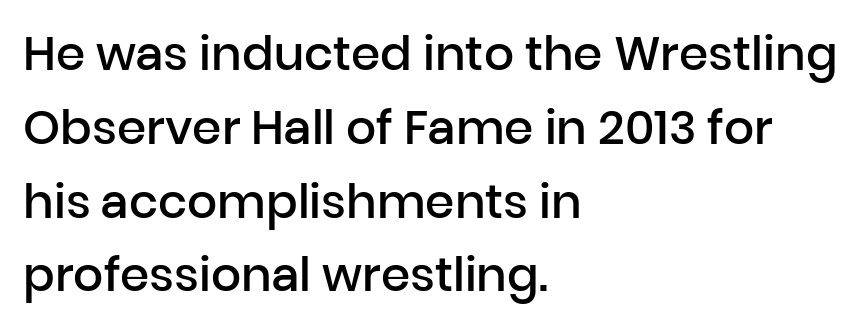
The image shows 47 px semibold sans-serif type, upright; set left-aligned, normal line spacing (1.57x), normal letter spacing, not underlined; low stroke contrast and a medium x-height.
